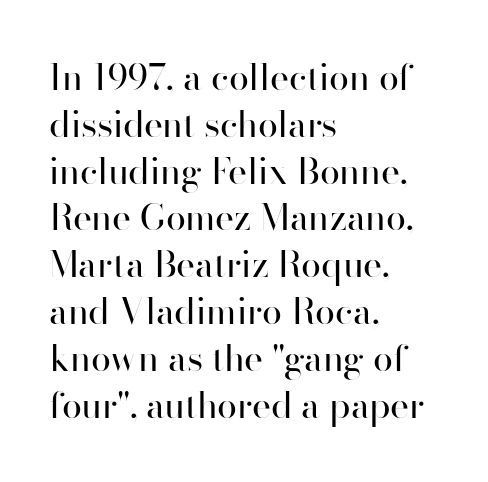
{"serif": "no", "italic": "no", "bold": "no", "weight": "regular", "width": "normal", "stroke_contrast": "high", "x_height": "small", "monospaced": "no", "underline": "no", "align": "left", "line_spacing": "normal", "line_spacing_ratio": 1.3, "letter_spacing": "normal", "letter_spacing_em": 0.0, "glyph_px": 36}
